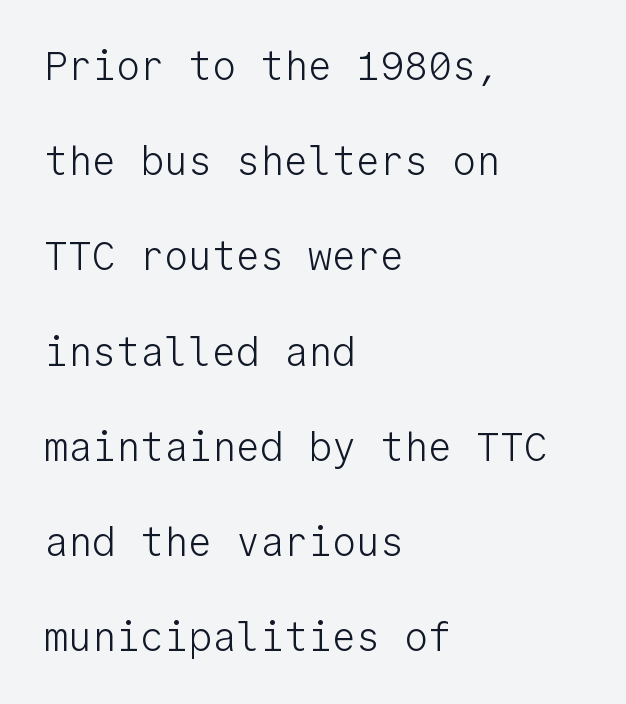
{"serif": "no", "italic": "no", "bold": "no", "weight": "light", "width": "normal", "stroke_contrast": "low", "x_height": "medium", "monospaced": "yes", "underline": "no", "align": "left", "line_spacing": "loose", "line_spacing_ratio": 2.38, "letter_spacing": "normal", "letter_spacing_em": 0.0, "glyph_px": 40}
